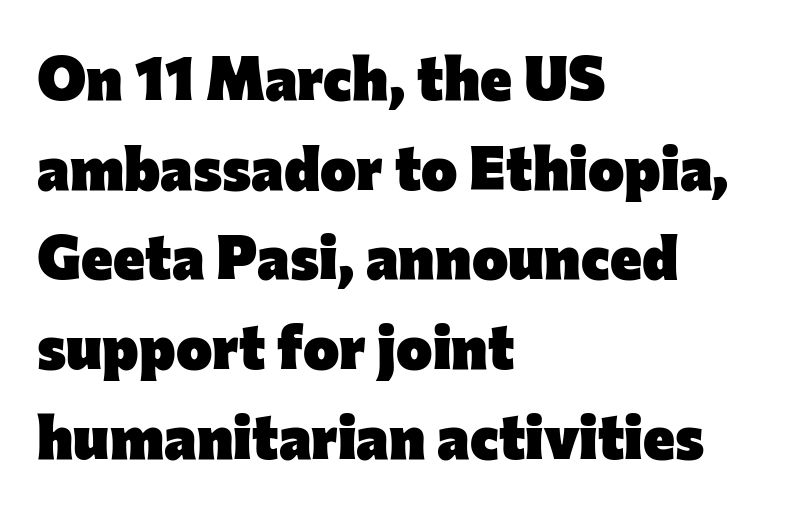
Q: Is the text bold? A: Yes.
Q: Is the text italic (slanted)? A: No, it is upright.
Q: Is the typeface a serif or a sans-serif typeface? A: Sans-serif.
Q: Is the text underlined? A: No.
Q: How is the paragraph aligned? A: Left-aligned.
Q: Is the spacing between letters normal or unusually wide? A: Normal.
Q: Is the spacing between lines tight, normal or loose? A: Normal.
Q: Width (condensed, normal, or wide)? A: Normal.
Q: Stroke contrast? A: Low.
Q: x-height? A: Medium.
Q: Monospaced? A: No.
